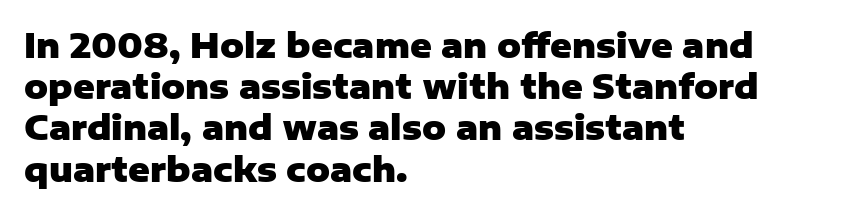
Q: Is the text bold? A: Yes.
Q: Is the text italic (slanted)? A: No, it is upright.
Q: Is the typeface a serif or a sans-serif typeface? A: Sans-serif.
Q: Is the text underlined? A: No.
Q: How is the paragraph aligned? A: Left-aligned.
Q: Is the spacing between letters normal or unusually wide? A: Normal.
Q: Is the spacing between lines tight, normal or loose? A: Normal.
Q: Width (condensed, normal, or wide)? A: Normal.
Q: Stroke contrast? A: Low.
Q: x-height? A: Medium.
Q: Monospaced? A: No.
